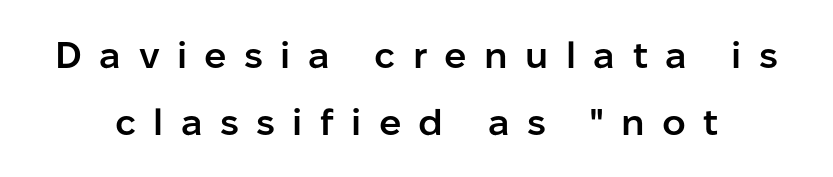
Think of a printed novel: that variable character pitch is what you see here. Characters remain perfectly vertical along every line. Quick note: underline off. Is the letter spacing exaggerated? Yes — the characters are pushed far apart.
